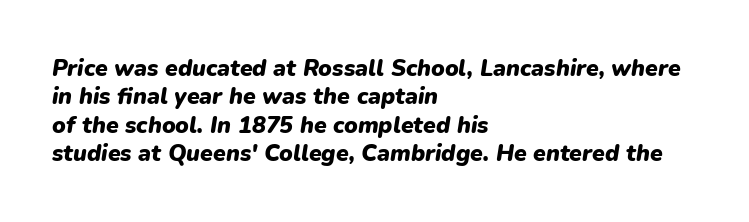
Q: Is the text bold? A: Yes.
Q: Is the text italic (slanted)? A: Yes, it leans right by about 9 degrees.
Q: Is the text underlined? A: No.
Q: How is the paragraph aligned? A: Left-aligned.
Q: Is the spacing between letters normal or unusually wide? A: Normal.
